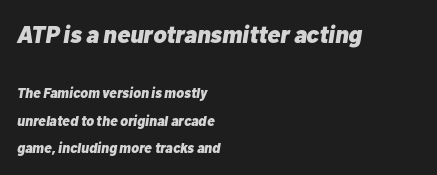
Q: Is the text bold? A: Yes.
Q: Is the text italic (slanted)? A: Yes, it leans right by about 10 degrees.
Q: Is the text underlined? A: No.
Q: How is the paragraph aligned? A: Left-aligned.
Q: Is the spacing between letters normal or unusually wide? A: Normal.
Q: Is the spacing between lines tight, normal or loose? A: Loose.
Q: Which block of text is set in a larger size, the first (top) or the second (bottom)? A: The first (top) one.
